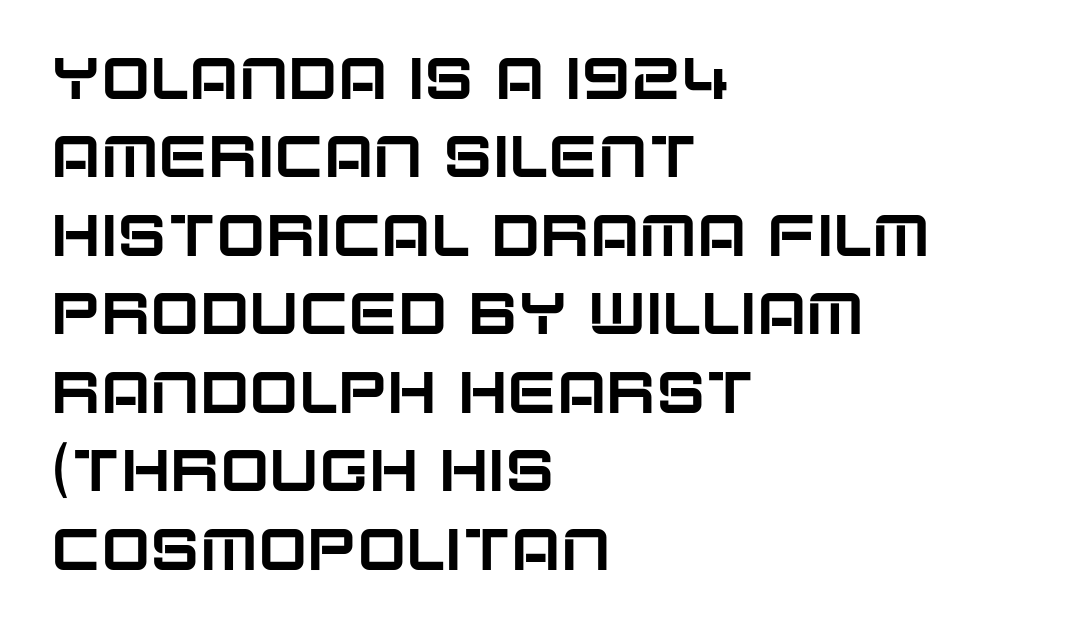
Q: Is the text italic (slanted)? A: No, it is upright.
Q: Is the typeface a serif or a sans-serif typeface? A: Sans-serif.
Q: Is the text underlined? A: No.
Q: How is the paragraph aligned? A: Left-aligned.
Q: Is the spacing between letters normal or unusually wide? A: Normal.
Q: Is the spacing between lines tight, normal or loose? A: Normal.
Q: Width (condensed, normal, or wide)? A: Normal.
Q: Stroke contrast? A: Low.
Q: x-height? A: Large.
Q: Monospaced? A: No.
